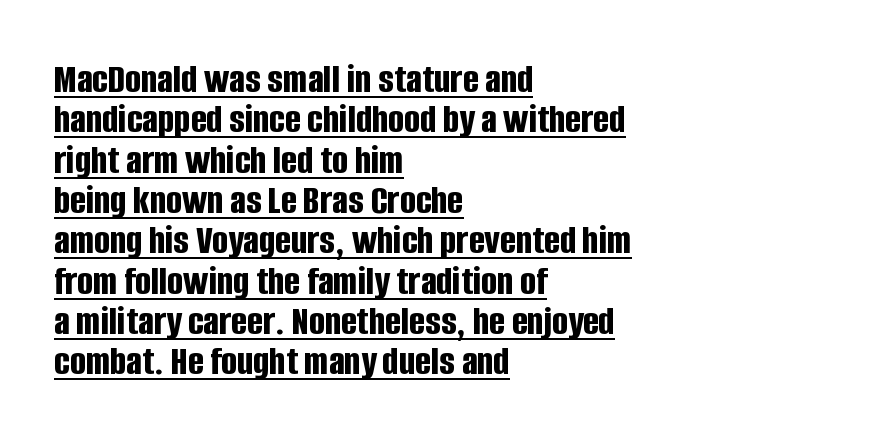
Q: Is the text bold? A: Yes.
Q: Is the text italic (slanted)? A: No, it is upright.
Q: Is the typeface a serif or a sans-serif typeface? A: Sans-serif.
Q: Is the text underlined? A: Yes.
Q: How is the paragraph aligned? A: Left-aligned.
Q: Is the spacing between letters normal or unusually wide? A: Normal.
Q: Is the spacing between lines tight, normal or loose? A: Tight.
Q: Width (condensed, normal, or wide)? A: Condensed.
Q: Stroke contrast? A: Low.
Q: x-height? A: Large.
Q: Monospaced? A: No.
